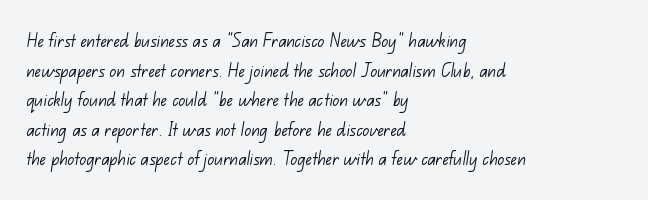
Q: Is the text bold? A: No.
Q: Is the text underlined? A: No.
Q: How is the paragraph aligned? A: Left-aligned.
Q: Is the spacing between letters normal or unusually wide? A: Normal.
Q: Is the spacing between lines tight, normal or loose? A: Normal.
